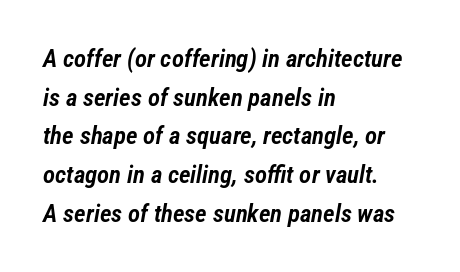
The characters look somewhat weighty, a semibold short of true bold. Notice how the passage keeps a crisp vertical edge on the left only. The lines sit at an ordinary, default distance from one another. Honestly, there is no underline to notice here at all. Posture: slanted. In terms of letterspacing, this is plain default setting.
